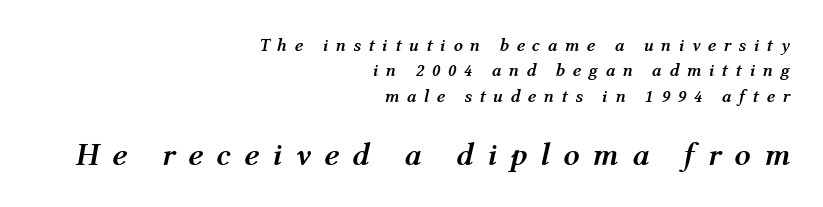
{"italic": "yes", "lean": "right", "slant_degrees": 12, "bold": "yes", "weight": "semibold", "width": "normal", "stroke_contrast": "medium", "x_height": "medium", "monospaced": "no", "underline": "no", "align": "right", "line_spacing": "normal", "line_spacing_ratio": 1.41, "letter_spacing": "wide", "letter_spacing_em": 0.41, "larger_block": "second", "size_ratio": 1.78, "glyph_px": 32}
